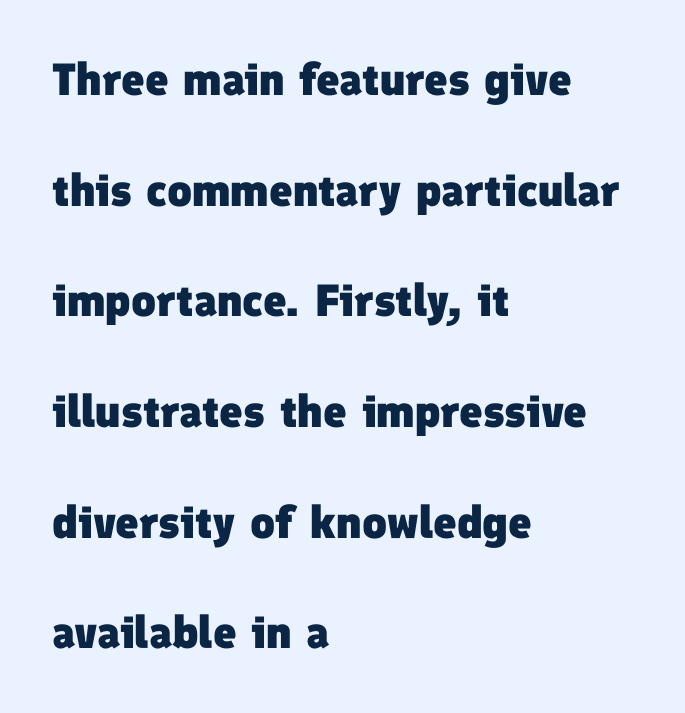
Horizontal bands of white between lines are thick stripes. Caption: bold face, heavy strokes. Each word holds together tightly as a unit, with standard inter-letter gaps. Do the characters align in a grid? No, the font is proportional.
